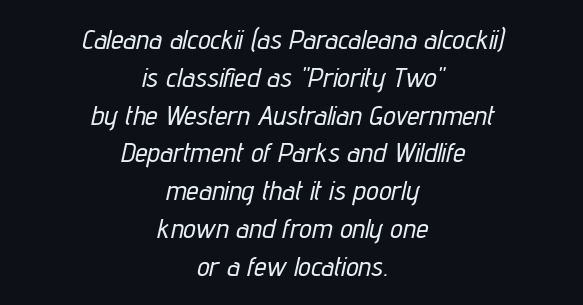
{"italic": "yes", "lean": "right", "slant_degrees": 12, "width": "condensed", "stroke_contrast": "low", "x_height": "medium", "monospaced": "no", "underline": "no", "align": "center", "line_spacing": "normal", "line_spacing_ratio": 1.35, "letter_spacing": "normal", "letter_spacing_em": 0.0, "glyph_px": 28}
